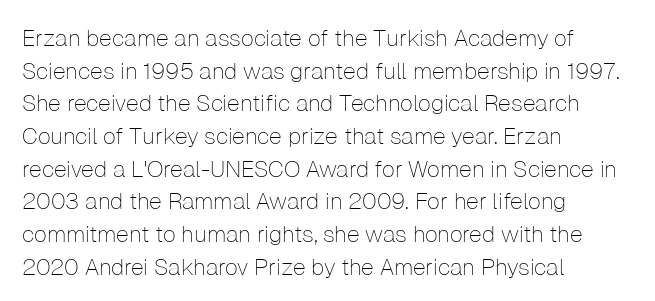
{"italic": "no", "bold": "no", "underline": "no", "align": "left", "line_spacing": "normal", "line_spacing_ratio": 1.42, "letter_spacing": "normal", "letter_spacing_em": 0.0, "glyph_px": 23}
